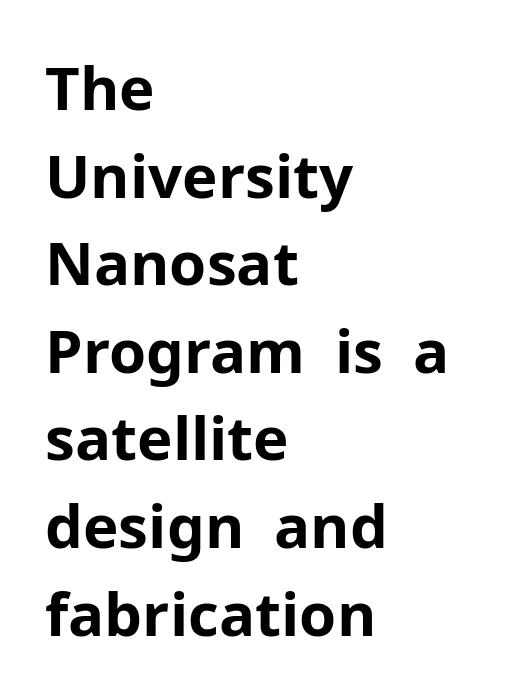
The image shows 60 px bold sans-serif type, upright; set left-aligned, normal line spacing (1.46x), normal letter spacing, not underlined; low stroke contrast and a medium x-height.
